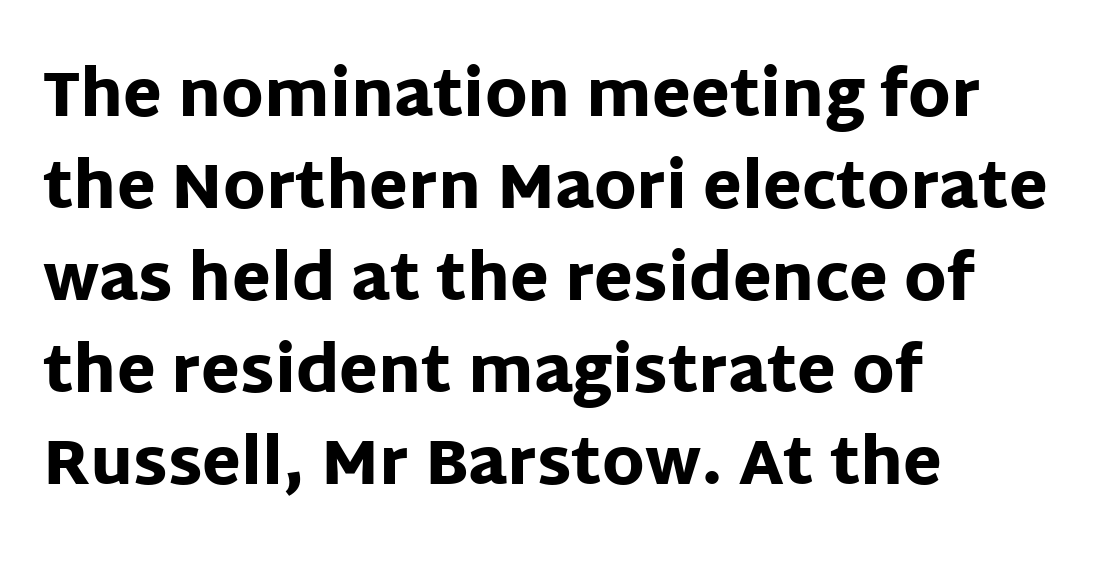
{"serif": "no", "italic": "no", "bold": "yes", "weight": "heavy", "width": "normal", "stroke_contrast": "low", "x_height": "large", "monospaced": "no", "underline": "no", "align": "left", "line_spacing": "normal", "line_spacing_ratio": 1.46, "letter_spacing": "normal", "letter_spacing_em": 0.0, "glyph_px": 63}
